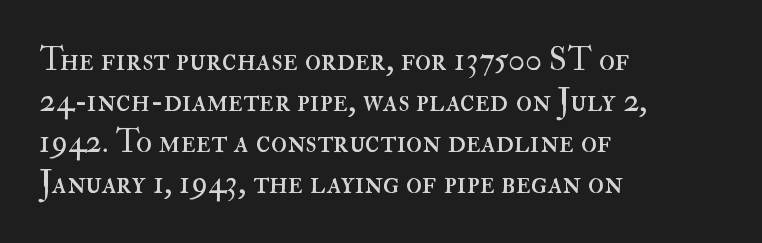
Q: Is the text bold? A: No.
Q: Is the text italic (slanted)? A: No, it is upright.
Q: Is the text underlined? A: No.
Q: How is the paragraph aligned? A: Left-aligned.
Q: Is the spacing between letters normal or unusually wide? A: Normal.
Q: Width (condensed, normal, or wide)? A: Normal.
Q: Stroke contrast? A: High.
Q: x-height? A: Small.
Q: Monospaced? A: No.
